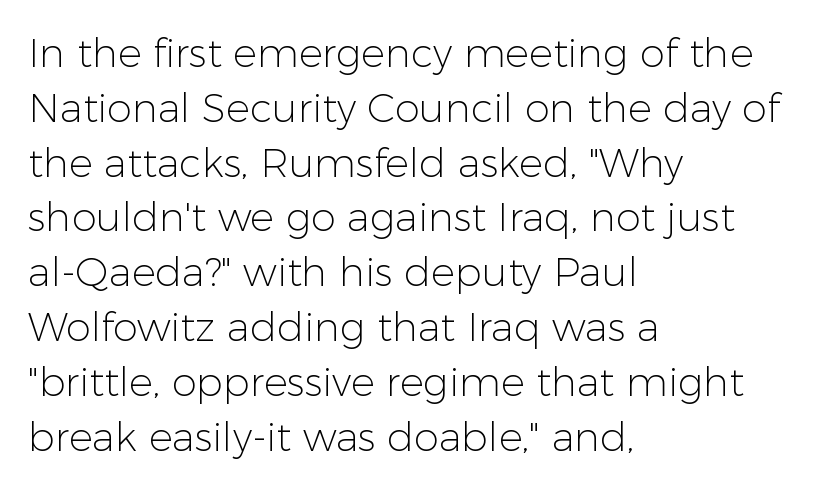
Q: Is the text bold? A: No.
Q: Is the text italic (slanted)? A: No, it is upright.
Q: Is the typeface a serif or a sans-serif typeface? A: Sans-serif.
Q: Is the text underlined? A: No.
Q: How is the paragraph aligned? A: Left-aligned.
Q: Is the spacing between letters normal or unusually wide? A: Normal.
Q: Is the spacing between lines tight, normal or loose? A: Normal.
Q: Width (condensed, normal, or wide)? A: Normal.
Q: Stroke contrast? A: Low.
Q: x-height? A: Medium.
Q: Monospaced? A: No.
